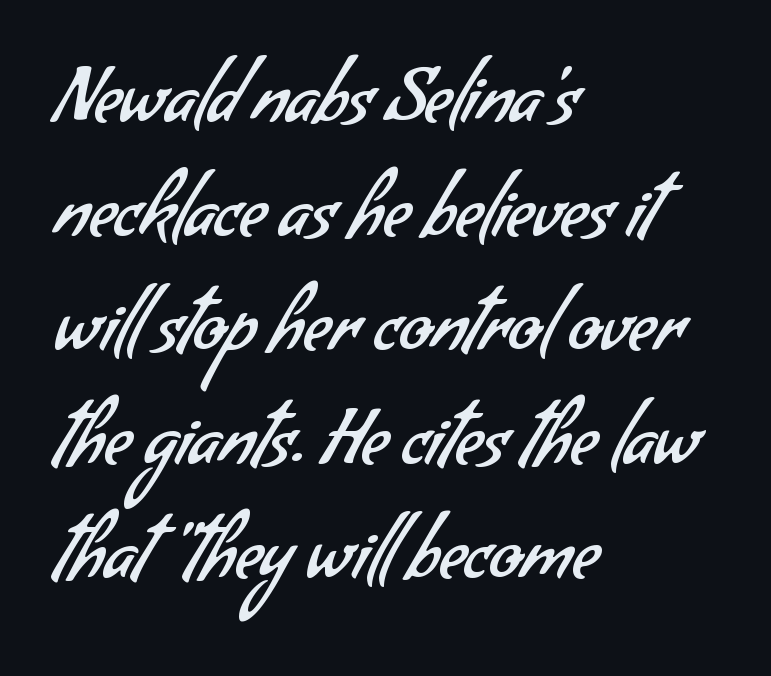
{"serif": "no", "bold": "no", "weight": "regular", "width": "normal", "stroke_contrast": "low", "x_height": "small", "monospaced": "no", "underline": "no", "align": "left", "line_spacing": "normal", "line_spacing_ratio": 1.52, "letter_spacing": "normal", "letter_spacing_em": 0.0, "glyph_px": 75}
